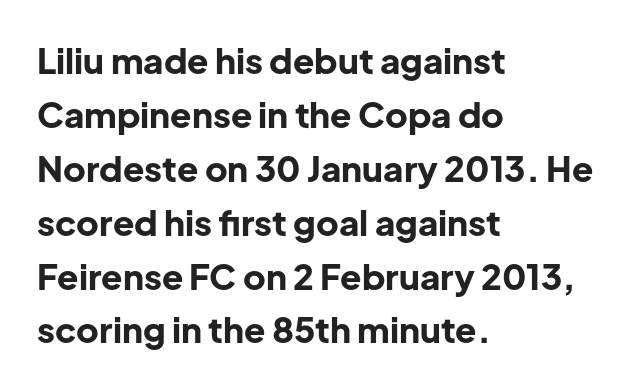
{"serif": "no", "italic": "no", "bold": "yes", "weight": "bold", "width": "normal", "stroke_contrast": "low", "x_height": "medium", "monospaced": "no", "underline": "no", "align": "left", "line_spacing": "normal", "line_spacing_ratio": 1.54, "letter_spacing": "normal", "letter_spacing_em": 0.0, "glyph_px": 35}
